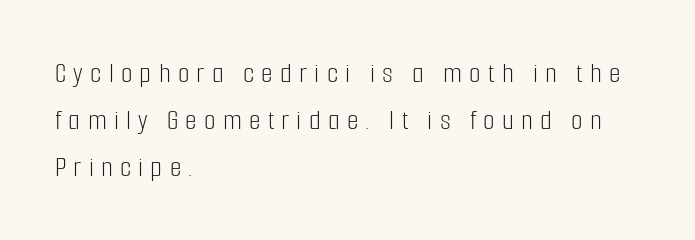
Q: Is the text bold? A: No.
Q: Is the text italic (slanted)? A: No, it is upright.
Q: Is the typeface a serif or a sans-serif typeface? A: Sans-serif.
Q: Is the text underlined? A: No.
Q: How is the paragraph aligned? A: Left-aligned.
Q: Is the spacing between letters normal or unusually wide? A: Unusually wide.
Q: Is the spacing between lines tight, normal or loose? A: Normal.
Q: Width (condensed, normal, or wide)? A: Condensed.
Q: Stroke contrast? A: Low.
Q: x-height? A: Medium.
Q: Monospaced? A: No.
